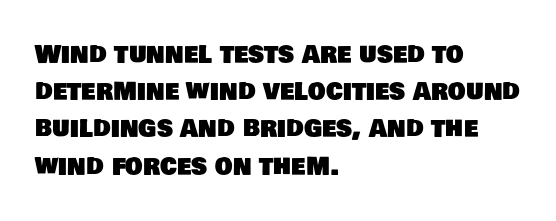
Tracking value appears to be zero — textbook default spacing. This sample keeps an unexceptional amount of space between lines. Which margin do the lines hug? The left one — the right edge is uneven. A clean baseline with only descenders dipping below it.
